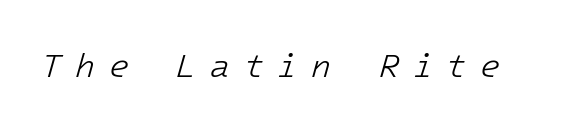
Q: Is the text bold? A: No.
Q: Is the text italic (slanted)? A: Yes, it leans right by about 16 degrees.
Q: Is the text underlined? A: No.
Q: Is the spacing between letters normal or unusually wide? A: Unusually wide.
Q: Width (condensed, normal, or wide)? A: Normal.
Q: Stroke contrast? A: Low.
Q: x-height? A: Medium.
